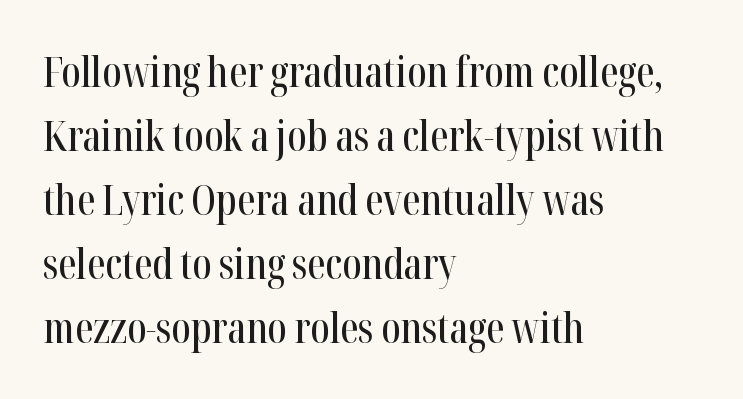
{"serif": "yes", "italic": "no", "width": "condensed", "stroke_contrast": "high", "x_height": "medium", "monospaced": "no", "underline": "no", "align": "left", "line_spacing": "normal", "line_spacing_ratio": 1.56, "letter_spacing": "normal", "letter_spacing_em": 0.0, "glyph_px": 41}
